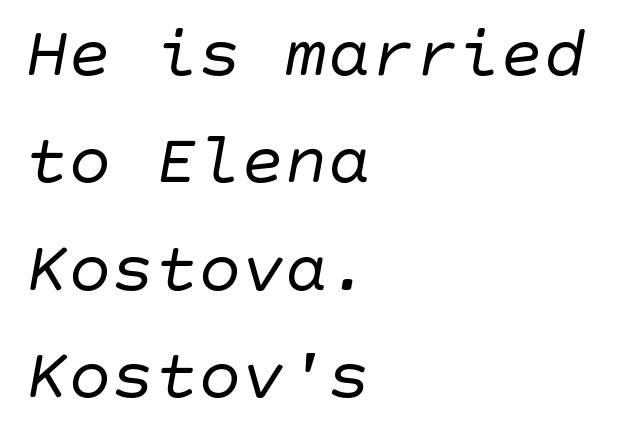
Underlining? Definitely not there. An italicized treatment has been applied to the whole sample. The passage shown has conventional tracking throughout. A light-to-regular cut is what we see here. Leading: standard. Leftover space on each line is placed entirely after the last word.
